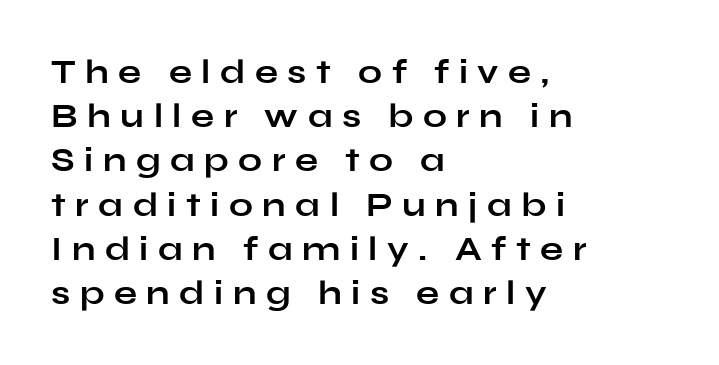
The image shows 34 px bold, wide sans-serif type, upright; set left-aligned, normal line spacing (1.3x), unusually wide letter spacing (+0.28 em), not underlined; low stroke contrast and a medium x-height.
